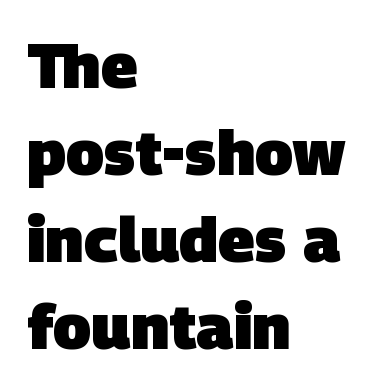
Notice how descenders clear the ascenders below comfortably — that's standard leading. The letters sit at their default tracking, neither squeezed nor spread. Proportional: the letters do not fall into vertical columns. Underlining? Definitely not there. Visually the block forms a straight wall on the left and a jagged coastline on the right. The face used here is a sans, in the tradition of grotesques and geometrics.
